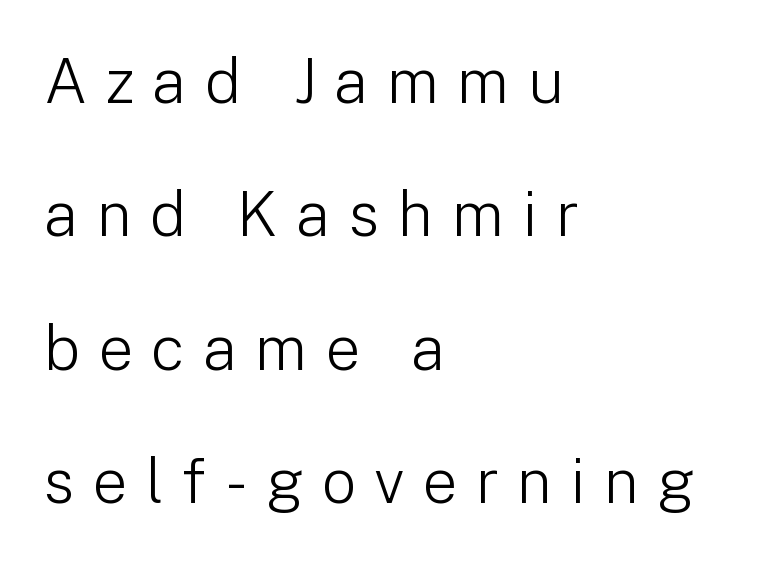
Upright lettering throughout. Stroke thickness stays within the range of a standard reading face or lighter. Tracking value appears strongly positive — letters spread wide. The passage is arranged the way most books set body copy — flush left. The passage shown stacks its lines with a broad gap.
